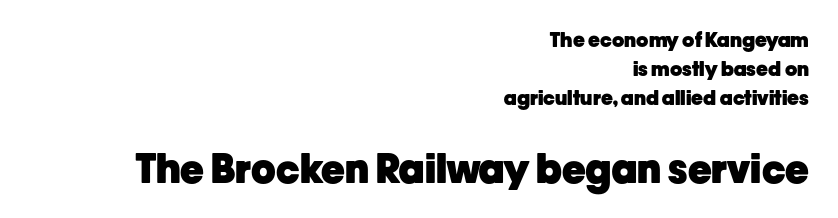
Q: Is the text bold? A: Yes.
Q: Is the text italic (slanted)? A: No, it is upright.
Q: Is the typeface a serif or a sans-serif typeface? A: Sans-serif.
Q: Is the text underlined? A: No.
Q: How is the paragraph aligned? A: Right-aligned.
Q: Is the spacing between letters normal or unusually wide? A: Normal.
Q: Is the spacing between lines tight, normal or loose? A: Normal.
Q: Which block of text is set in a larger size, the first (top) or the second (bottom)? A: The second (bottom) one.
Q: Width (condensed, normal, or wide)? A: Normal.
Q: Stroke contrast? A: Low.
Q: x-height? A: Medium.
Q: Monospaced? A: No.
